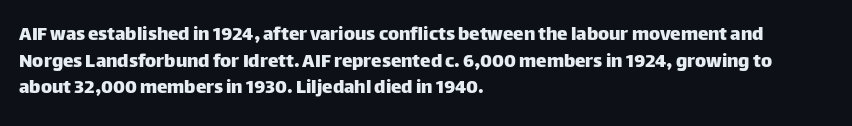
Successive baselines arrive at the customary interval. The space directly below the letters is spotless. The face used here is rendered with its standard letterfit. The rendering anchors every line to the left-hand side.
